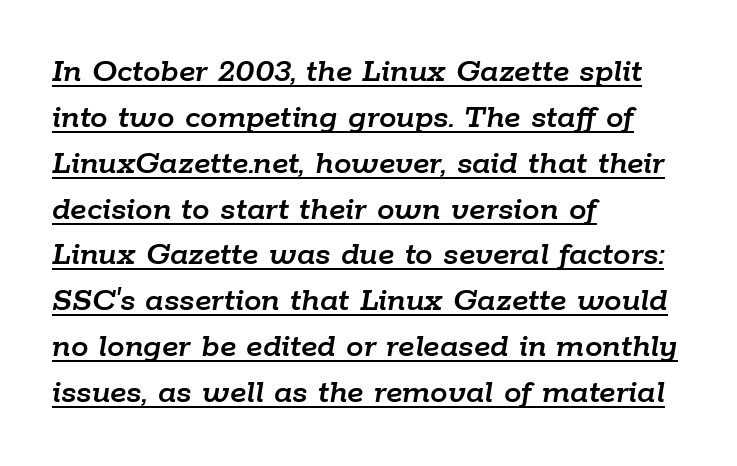
{"italic": "yes", "lean": "right", "slant_degrees": 9, "width": "normal", "stroke_contrast": "low", "x_height": "medium", "monospaced": "no", "underline": "yes", "align": "left", "line_spacing": "normal", "line_spacing_ratio": 1.31, "letter_spacing": "normal", "letter_spacing_em": 0.0, "glyph_px": 35}
